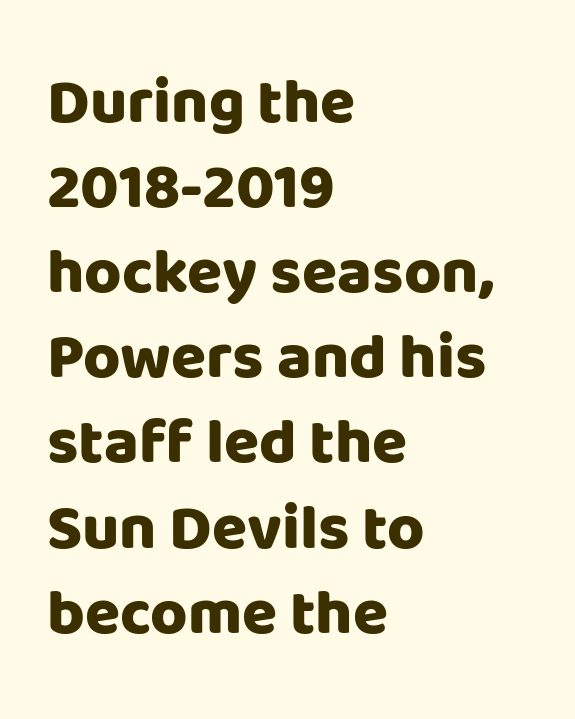
{"serif": "no", "italic": "no", "bold": "yes", "weight": "heavy", "width": "normal", "stroke_contrast": "low", "x_height": "large", "monospaced": "no", "underline": "no", "align": "left", "line_spacing": "normal", "line_spacing_ratio": 1.33, "letter_spacing": "normal", "letter_spacing_em": 0.0, "glyph_px": 64}
